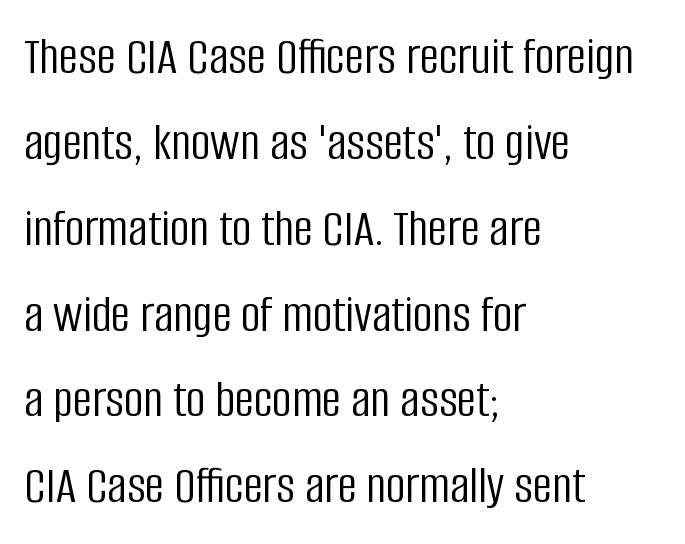
Q: Is the text bold? A: No.
Q: Is the text italic (slanted)? A: No, it is upright.
Q: Is the typeface a serif or a sans-serif typeface? A: Sans-serif.
Q: Is the text underlined? A: No.
Q: How is the paragraph aligned? A: Left-aligned.
Q: Is the spacing between letters normal or unusually wide? A: Normal.
Q: Is the spacing between lines tight, normal or loose? A: Normal.
Q: Width (condensed, normal, or wide)? A: Condensed.
Q: Stroke contrast? A: Low.
Q: x-height? A: Large.
Q: Monospaced? A: No.
